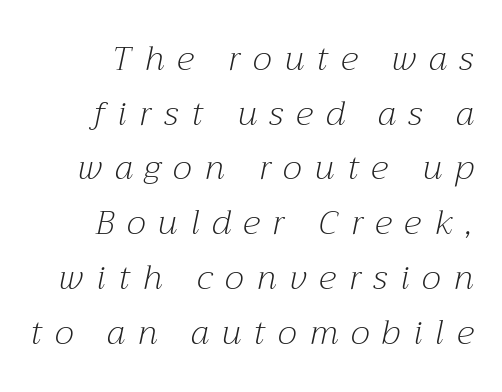
Q: Is the text bold? A: No.
Q: Is the text italic (slanted)? A: Yes, it leans right by about 12 degrees.
Q: Is the typeface a serif or a sans-serif typeface? A: Serif.
Q: Is the text underlined? A: No.
Q: Is the spacing between letters normal or unusually wide? A: Unusually wide.
Q: Is the spacing between lines tight, normal or loose? A: Normal.
Q: Width (condensed, normal, or wide)? A: Normal.
Q: Stroke contrast? A: Medium.
Q: x-height? A: Medium.
Q: Monospaced? A: No.
